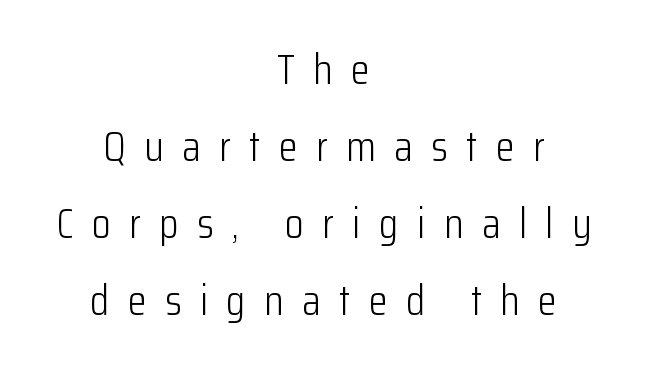
Letter spacing: wide. Do the characters align in a grid? No, the font is proportional. Serifs: no, the terminals of the letterforms are clean. The paragraph shown floats in the horizontal middle.
